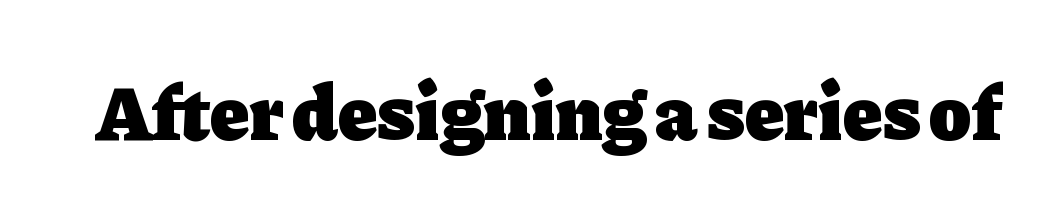
{"serif": "yes", "italic": "no", "bold": "yes", "weight": "heavy", "width": "normal", "stroke_contrast": "low", "x_height": "medium", "monospaced": "no", "underline": "no", "letter_spacing": "normal", "letter_spacing_em": 0.0, "glyph_px": 78}
